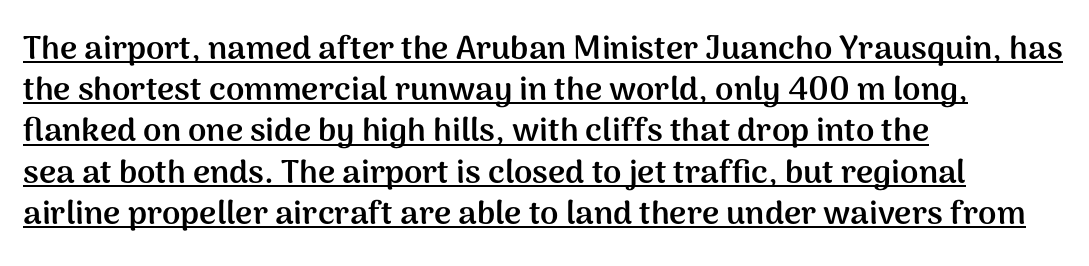
{"serif": "no", "italic": "no", "bold": "yes", "weight": "semibold", "width": "normal", "stroke_contrast": "medium", "x_height": "medium", "monospaced": "no", "underline": "yes", "align": "left", "line_spacing": "normal", "line_spacing_ratio": 1.25, "letter_spacing": "normal", "letter_spacing_em": 0.0, "glyph_px": 33}
